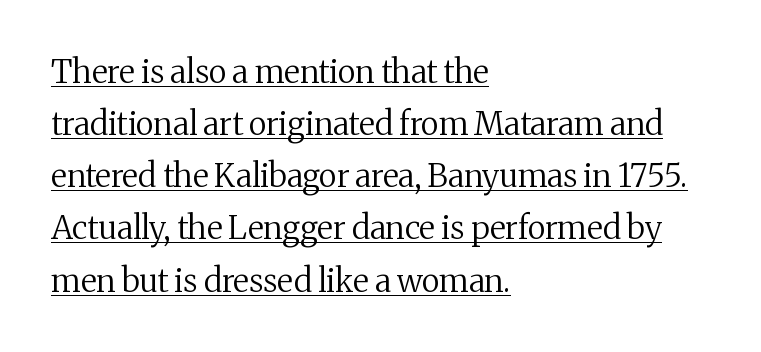
The image shows 32 px regular-weight serif type, upright; set left-aligned, normal line spacing (1.63x), normal letter spacing, underlined; medium stroke contrast and a medium x-height.
